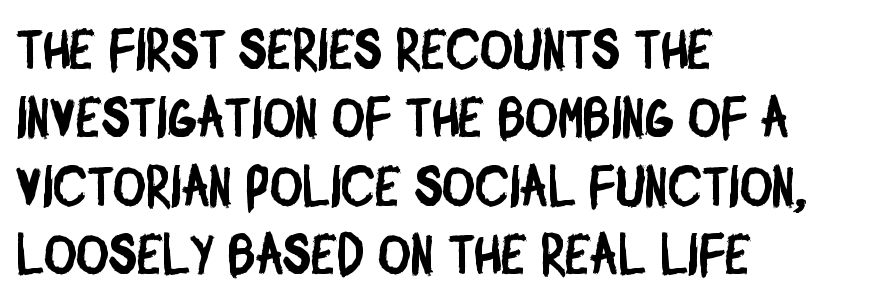
Q: Is the typeface a serif or a sans-serif typeface? A: Sans-serif.
Q: Is the text underlined? A: No.
Q: How is the paragraph aligned? A: Left-aligned.
Q: Is the spacing between letters normal or unusually wide? A: Normal.
Q: Width (condensed, normal, or wide)? A: Condensed.
Q: Stroke contrast? A: Low.
Q: x-height? A: Large.
Q: Monospaced? A: No.
